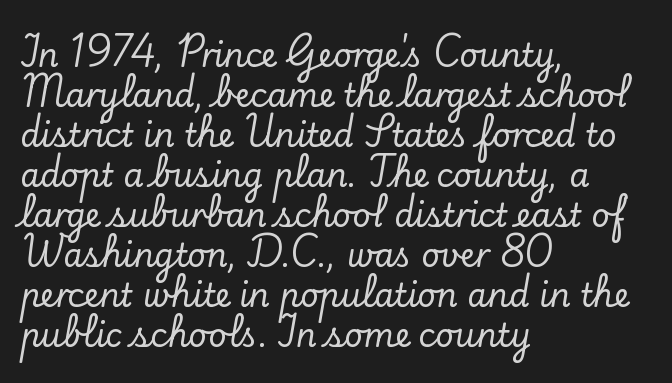
Underline: absent. In terms of letterspacing, this is plain default setting. These lines are rendered in a variable-pitch font. Notice how descenders clear the ascenders below comfortably — that's standard leading. Does the copy run flush right? No — it runs flush left.
